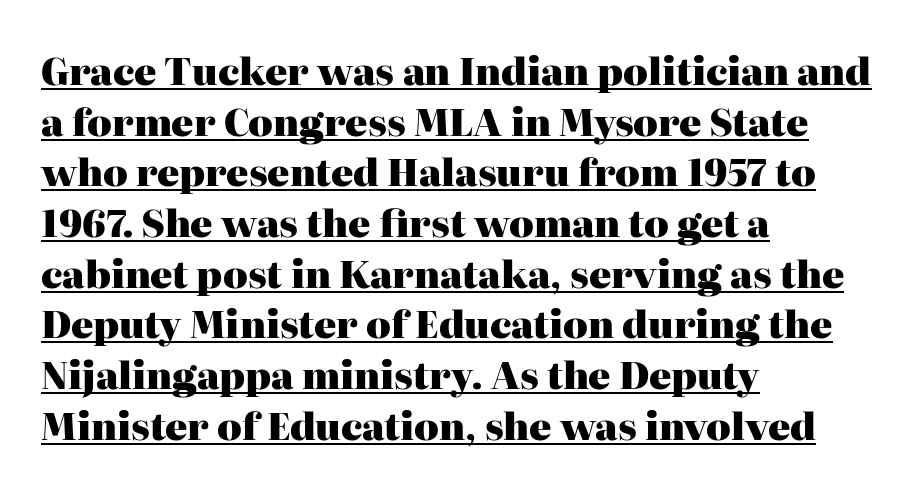
Is there much room between lines? A standard amount, neither cramped nor airy. Horizontal alignment here is leftward, the default for most running prose. Summary of weight: heavy, a full bold. Yep, those are serifs on the letters. Is this a fixed-width face? No — the glyphs have proportional, varying widths.
